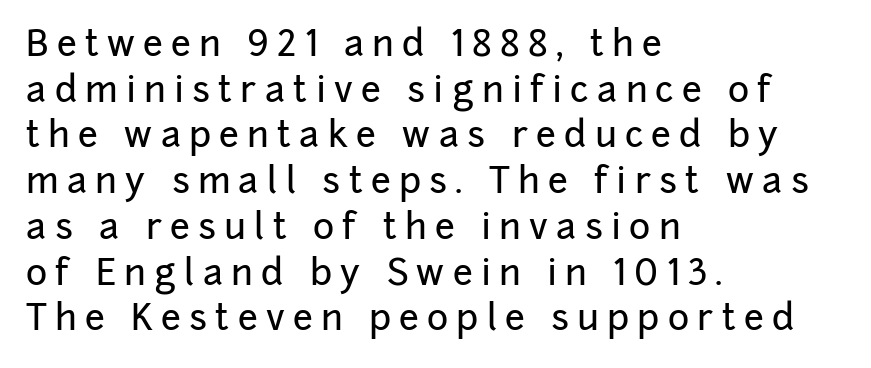
The image shows 36 px sans-serif type, upright; set left-aligned, normal line spacing (1.27x), unusually wide letter spacing (+0.23 em), not underlined; low stroke contrast and a medium x-height.
